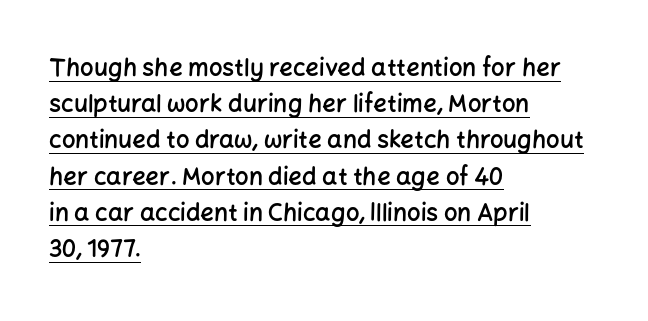
Q: Is the text bold? A: Semi-bold.
Q: Is the text italic (slanted)? A: No, it is upright.
Q: Is the text underlined? A: Yes.
Q: How is the paragraph aligned? A: Left-aligned.
Q: Is the spacing between letters normal or unusually wide? A: Normal.
Q: Is the spacing between lines tight, normal or loose? A: Normal.
